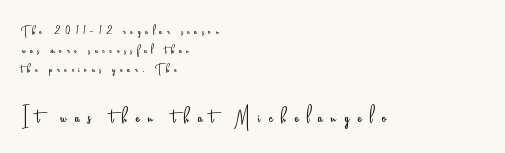
The image shows 28 px light, condensed sans-serif type; set left-aligned, line spacing 1.18x, unusually wide letter spacing (+0.3 em), not underlined; the second (bottom) block is 1.75x larger; low stroke contrast and a small x-height.
